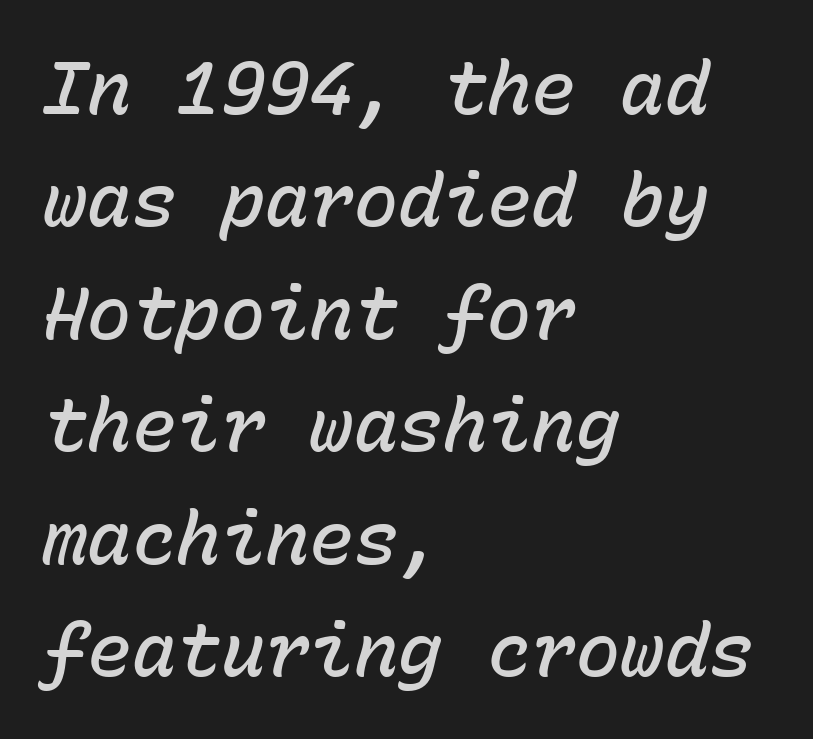
{"italic": "yes", "lean": "right", "slant_degrees": 15, "bold": "semi", "weight": "semibold", "width": "normal", "stroke_contrast": "low", "x_height": "medium", "monospaced": "yes", "underline": "no", "align": "left", "line_spacing": "normal", "line_spacing_ratio": 1.52, "letter_spacing": "normal", "letter_spacing_em": 0.0, "glyph_px": 74}
